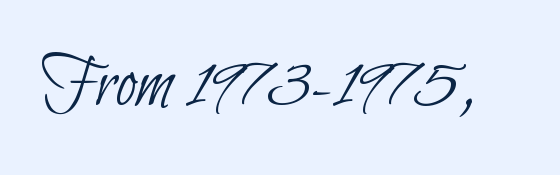
{"serif": "no", "bold": "no", "weight": "thin", "width": "condensed", "stroke_contrast": "low", "x_height": "small", "monospaced": "no", "underline": "no", "letter_spacing": "normal", "letter_spacing_em": 0.0, "glyph_px": 74}
